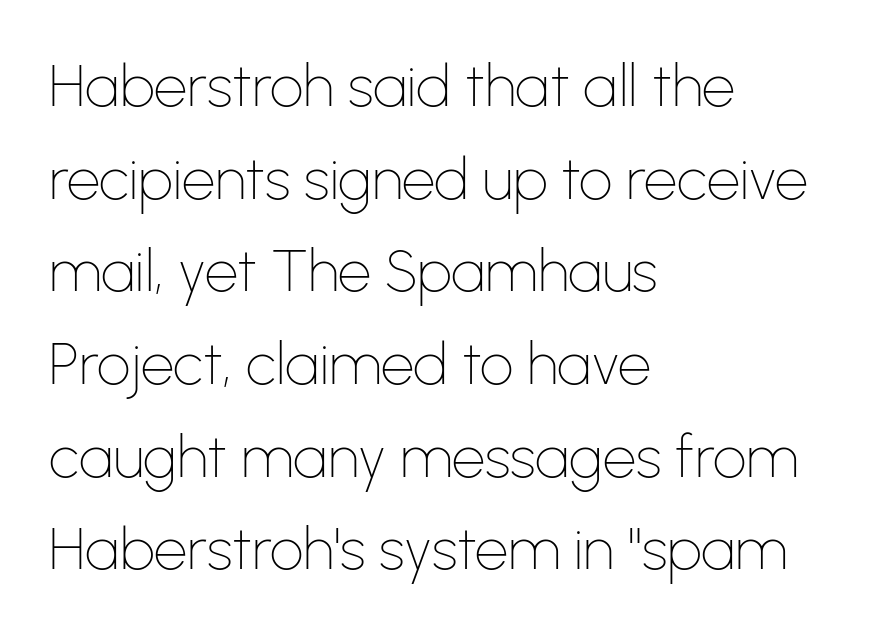
The image shows 59 px thin sans-serif type, upright; set left-aligned, normal line spacing (1.57x), normal letter spacing, not underlined; low stroke contrast and a medium x-height.
